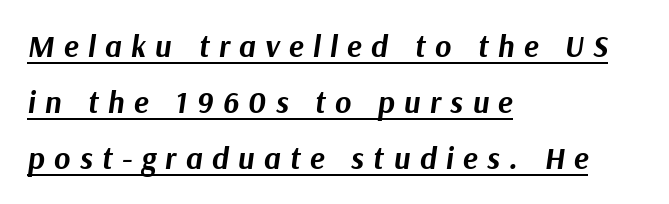
The image shows 31 px bold type, italic (leaning right); set left-aligned, line spacing 1.8x, unusually wide letter spacing (+0.3 em), underlined; medium stroke contrast and a medium x-height.
